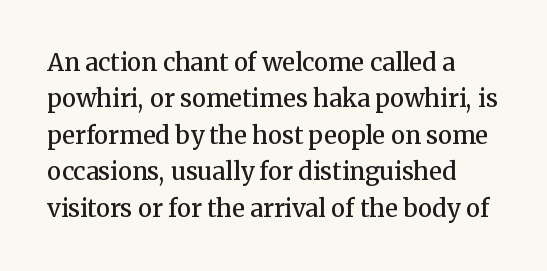
{"italic": "no", "bold": "semi", "underline": "no", "line_spacing": "normal", "line_spacing_ratio": 1.52, "letter_spacing": "normal", "letter_spacing_em": 0.0, "glyph_px": 24}
